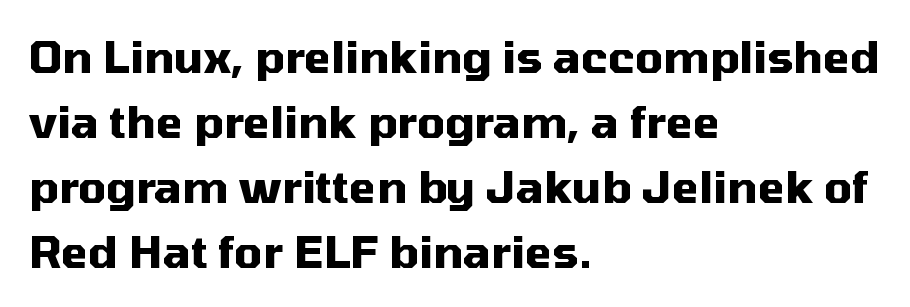
Q: Is the text bold? A: Yes.
Q: Is the text italic (slanted)? A: No, it is upright.
Q: Is the typeface a serif or a sans-serif typeface? A: Sans-serif.
Q: Is the text underlined? A: No.
Q: How is the paragraph aligned? A: Left-aligned.
Q: Is the spacing between letters normal or unusually wide? A: Normal.
Q: Is the spacing between lines tight, normal or loose? A: Normal.
Q: Width (condensed, normal, or wide)? A: Normal.
Q: Stroke contrast? A: Medium.
Q: x-height? A: Medium.
Q: Monospaced? A: No.
